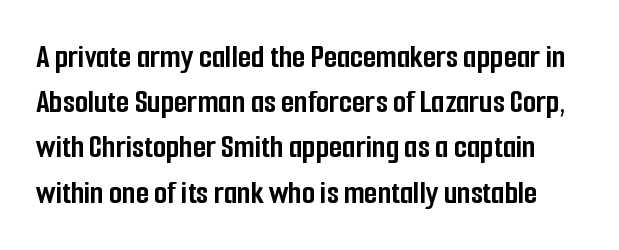
The image shows 34 px semibold, condensed sans-serif type, upright; set normal line spacing (1.33x), normal letter spacing, not underlined; low stroke contrast and a medium x-height.
